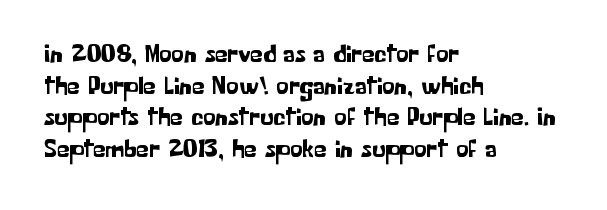
{"italic": "no", "underline": "no", "align": "left", "line_spacing": "normal", "line_spacing_ratio": 1.27, "letter_spacing": "normal", "letter_spacing_em": 0.0, "glyph_px": 25}
